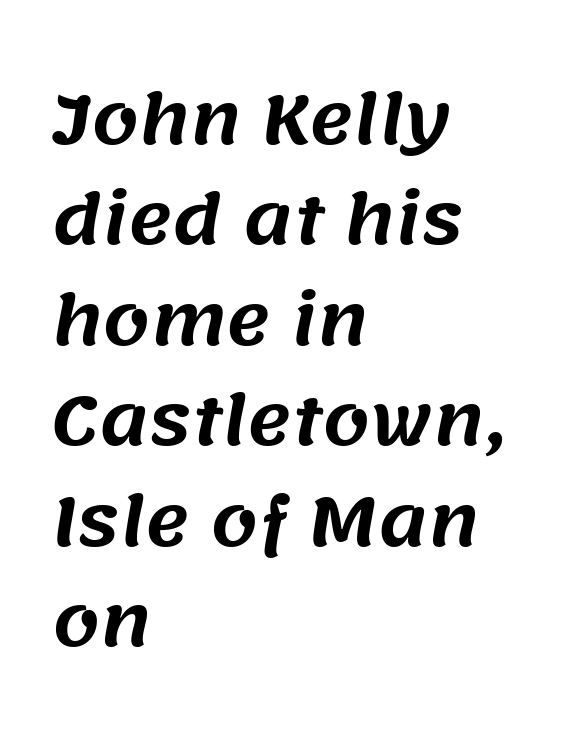
{"serif": "no", "width": "normal", "stroke_contrast": "medium", "x_height": "large", "monospaced": "no", "underline": "no", "align": "left", "line_spacing": "normal", "line_spacing_ratio": 1.5, "letter_spacing": "normal", "letter_spacing_em": 0.0, "glyph_px": 67}
